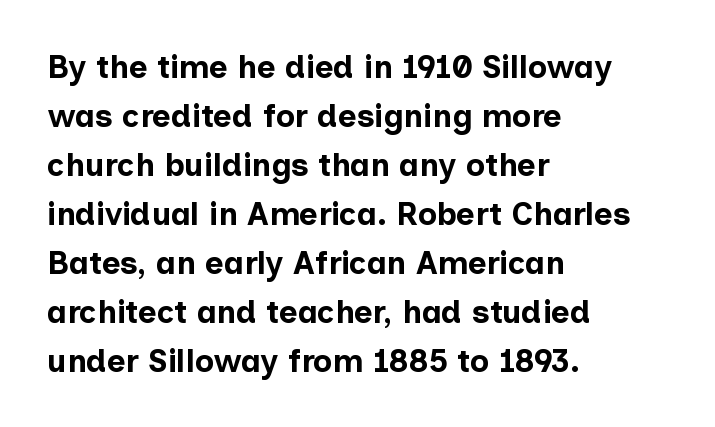
Q: Is the text bold? A: Yes.
Q: Is the text italic (slanted)? A: No, it is upright.
Q: Is the typeface a serif or a sans-serif typeface? A: Sans-serif.
Q: Is the text underlined? A: No.
Q: How is the paragraph aligned? A: Left-aligned.
Q: Is the spacing between letters normal or unusually wide? A: Normal.
Q: Is the spacing between lines tight, normal or loose? A: Normal.
Q: Width (condensed, normal, or wide)? A: Normal.
Q: Stroke contrast? A: Low.
Q: x-height? A: Medium.
Q: Monospaced? A: No.
